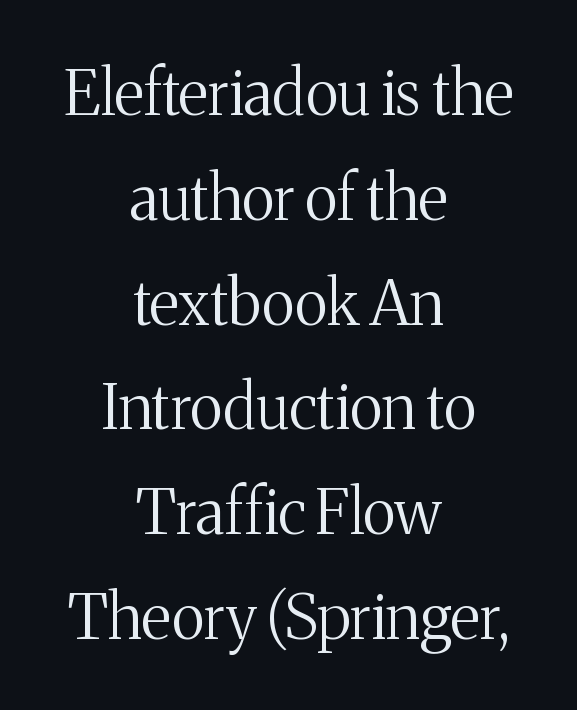
Rows of type keep a routine distance in the vertical direction. Designer's note — italics off, roman on. The words here are not underlined. You could call the tracking neutral — neither tight nor loose.
